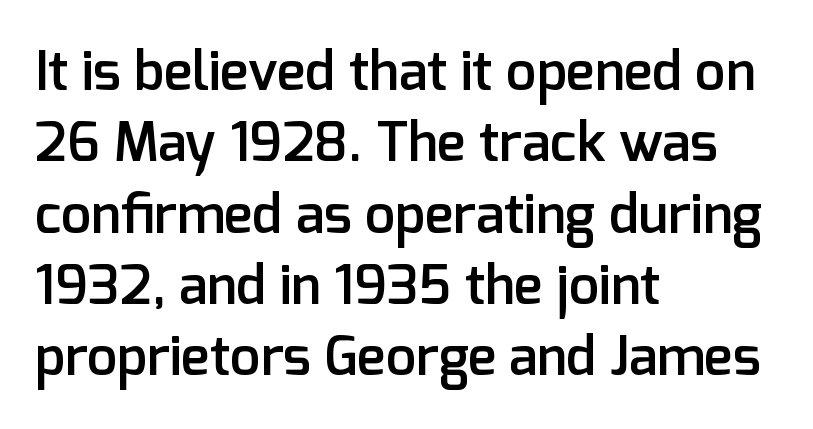
Here the glyphs are tracked normally, forming tight word shapes. This sample has the flowing, uneven cadence of proportional lettering. The face used here is a semibold: visibly heavier than regular, lighter than bold. A normal amount of white space separates one row of letters from the next.
